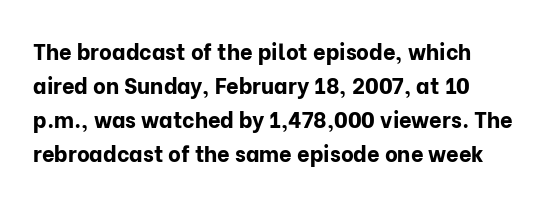
Q: Is the text bold? A: Yes.
Q: Is the text italic (slanted)? A: No, it is upright.
Q: Is the text underlined? A: No.
Q: Is the spacing between letters normal or unusually wide? A: Normal.
Q: Is the spacing between lines tight, normal or loose? A: Normal.
